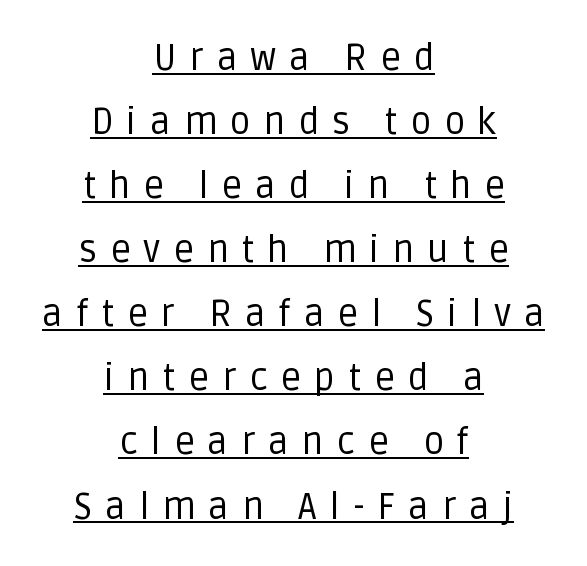
{"serif": "no", "italic": "no", "bold": "no", "weight": "regular", "width": "normal", "stroke_contrast": "low", "x_height": "large", "monospaced": "no", "underline": "yes", "align": "center", "line_spacing_ratio": 1.78, "letter_spacing": "wide", "letter_spacing_em": 0.36, "glyph_px": 36}
